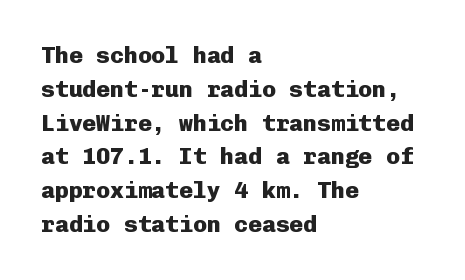
The image shows 23 px bold type, upright; set left-aligned, normal line spacing (1.47x), normal letter spacing, not underlined.
